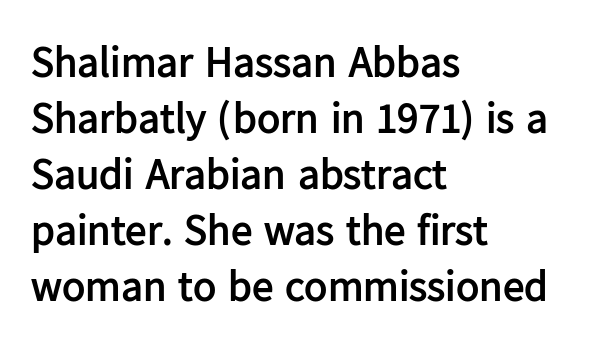
The image shows 43 px semibold sans-serif type, upright; set left-aligned, normal line spacing (1.3x), normal letter spacing, not underlined; low stroke contrast and a medium x-height.
